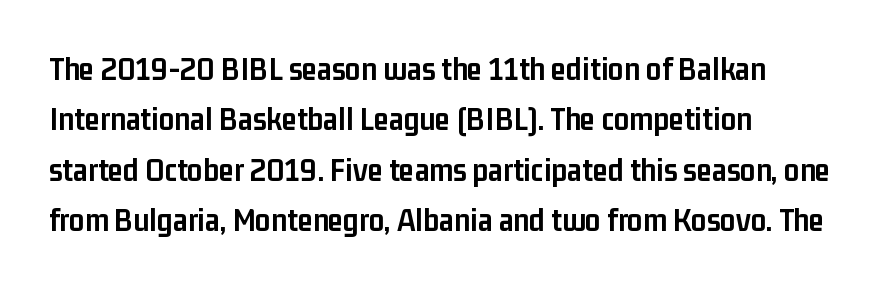
Q: Is the text bold? A: Yes.
Q: Is the text italic (slanted)? A: No, it is upright.
Q: Is the typeface a serif or a sans-serif typeface? A: Sans-serif.
Q: Is the text underlined? A: No.
Q: How is the paragraph aligned? A: Left-aligned.
Q: Is the spacing between letters normal or unusually wide? A: Normal.
Q: Is the spacing between lines tight, normal or loose? A: Normal.
Q: Width (condensed, normal, or wide)? A: Condensed.
Q: Stroke contrast? A: Low.
Q: x-height? A: Medium.
Q: Monospaced? A: No.
